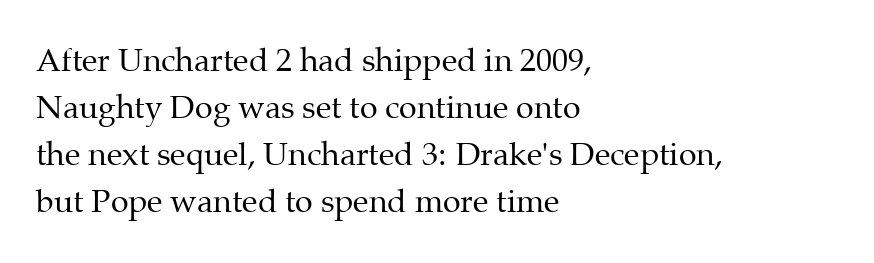
Q: Is the text bold? A: No.
Q: Is the text italic (slanted)? A: No, it is upright.
Q: Is the typeface a serif or a sans-serif typeface? A: Serif.
Q: Is the text underlined? A: No.
Q: How is the paragraph aligned? A: Left-aligned.
Q: Is the spacing between letters normal or unusually wide? A: Normal.
Q: Is the spacing between lines tight, normal or loose? A: Normal.
Q: Width (condensed, normal, or wide)? A: Normal.
Q: Stroke contrast? A: Medium.
Q: x-height? A: Medium.
Q: Monospaced? A: No.
